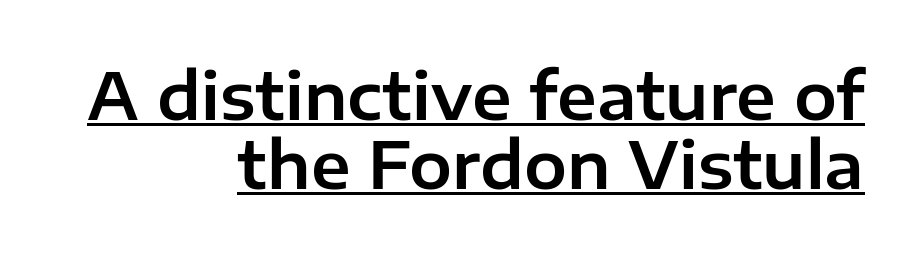
The lettering is marked with a stroke running underneath it. Is this a fixed-width face? No — the glyphs have proportional, varying widths. The face used here is rendered with its standard letterfit. Italic? Not at all — the glyphs are vertical. The passage shown stacks its lines with hardly any gap. All the whitespace from short lines collects on the left.
